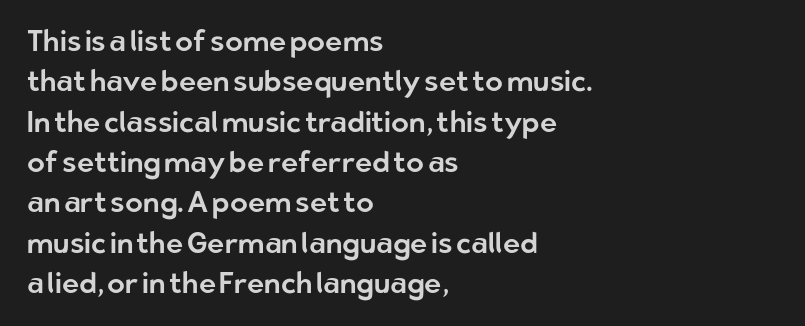
The image shows 29 px sans-serif type, upright; set left-aligned, normal line spacing (1.39x), normal letter spacing, not underlined; low stroke contrast and a medium x-height.
